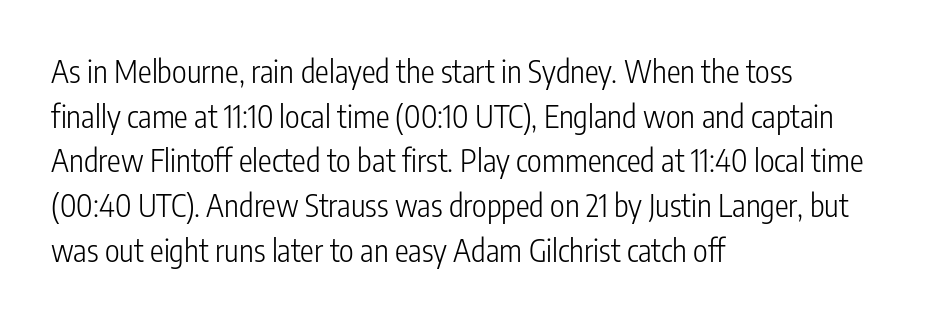
Stems and bowls with no extra thickness — not bold. Any mark beneath the type? The region is blank. Spacing verdict: proportional, widths tailored to each character. The ragged edge is on the right, which tells us the setting is flush left.
